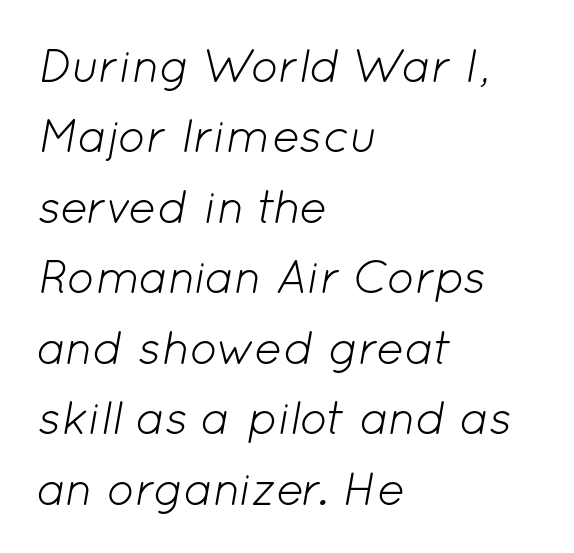
Q: Is the text bold? A: No.
Q: Is the text italic (slanted)? A: Yes, it leans right by about 12 degrees.
Q: Is the text underlined? A: No.
Q: How is the paragraph aligned? A: Left-aligned.
Q: Is the spacing between letters normal or unusually wide? A: Normal.
Q: Is the spacing between lines tight, normal or loose? A: Normal.
Q: Width (condensed, normal, or wide)? A: Normal.
Q: Stroke contrast? A: Low.
Q: x-height? A: Medium.
Q: Monospaced? A: No.
